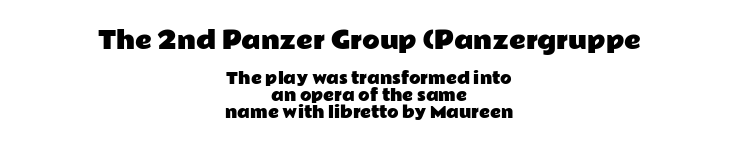
Q: Is the text italic (slanted)? A: No, it is upright.
Q: Is the text underlined? A: No.
Q: How is the paragraph aligned? A: Centered.
Q: Is the spacing between letters normal or unusually wide? A: Normal.
Q: Is the spacing between lines tight, normal or loose? A: Tight.
Q: Which block of text is set in a larger size, the first (top) or the second (bottom)? A: The first (top) one.
